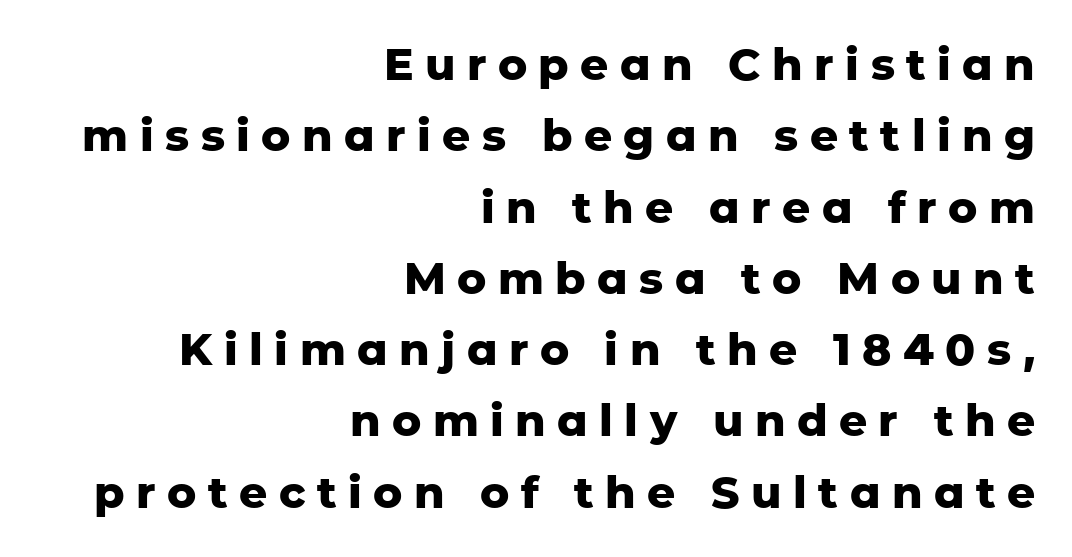
{"serif": "no", "italic": "no", "bold": "yes", "weight": "heavy", "width": "normal", "stroke_contrast": "low", "x_height": "medium", "monospaced": "no", "underline": "no", "align": "right", "line_spacing": "normal", "line_spacing_ratio": 1.62, "letter_spacing": "wide", "letter_spacing_em": 0.26, "glyph_px": 44}
